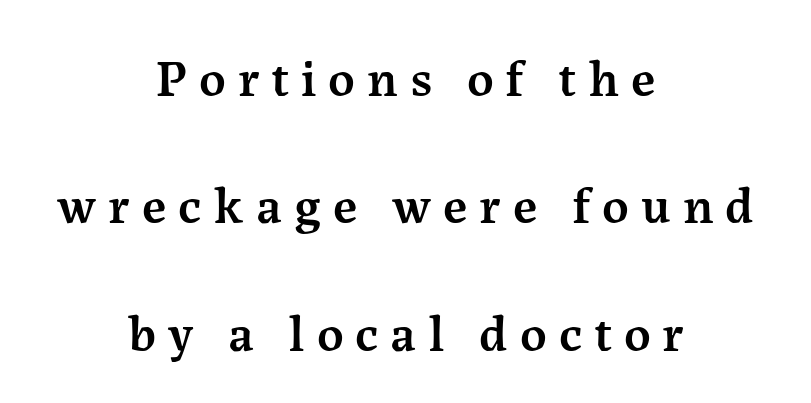
The image shows 52 px semibold serif type, upright; set centered, loose line spacing (2.45x), unusually wide letter spacing (+0.23 em), not underlined; medium stroke contrast and a medium x-height.
